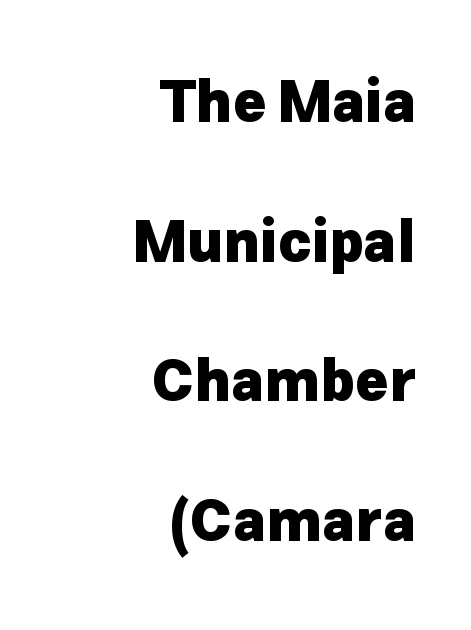
Q: Is the text bold? A: Yes.
Q: Is the text italic (slanted)? A: No, it is upright.
Q: Is the typeface a serif or a sans-serif typeface? A: Sans-serif.
Q: Is the text underlined? A: No.
Q: How is the paragraph aligned? A: Right-aligned.
Q: Is the spacing between letters normal or unusually wide? A: Normal.
Q: Is the spacing between lines tight, normal or loose? A: Loose.
Q: Width (condensed, normal, or wide)? A: Normal.
Q: Stroke contrast? A: Low.
Q: x-height? A: Medium.
Q: Monospaced? A: No.
